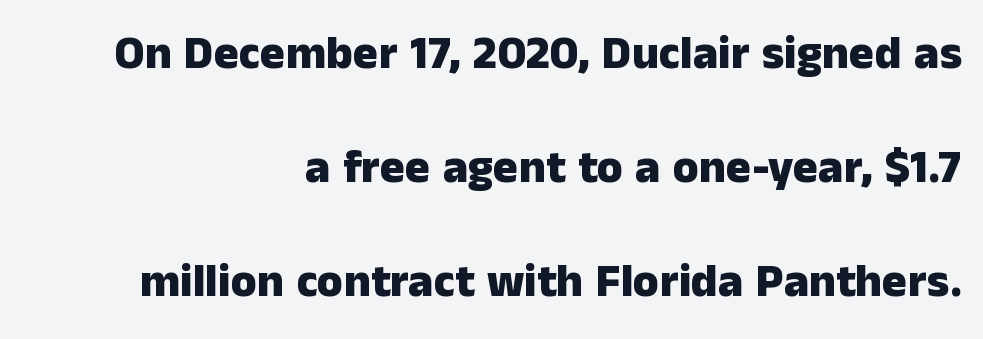
A roman cut, with each character standing at attention. Each letter keeps its own natural width here, so spacing adapts to shape. The letters are bold, with thick, heavy strokes. Horizontal bands of white between lines are thick stripes. Check under the words: just untouched page. This is sans-serif lettering, the kind often seen on screens and signage.
